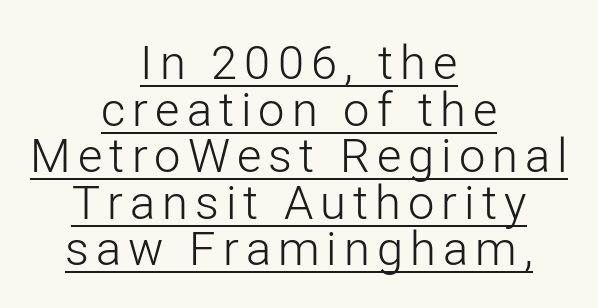
{"serif": "no", "italic": "no", "bold": "no", "weight": "light", "width": "normal", "stroke_contrast": "low", "x_height": "medium", "monospaced": "no", "underline": "yes", "align": "center", "line_spacing": "tight", "line_spacing_ratio": 0.99, "glyph_px": 47}
